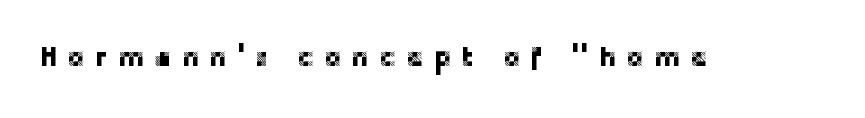
Q: Is the text italic (slanted)? A: No, it is upright.
Q: Is the text underlined? A: No.
Q: Is the spacing between letters normal or unusually wide? A: Unusually wide.
